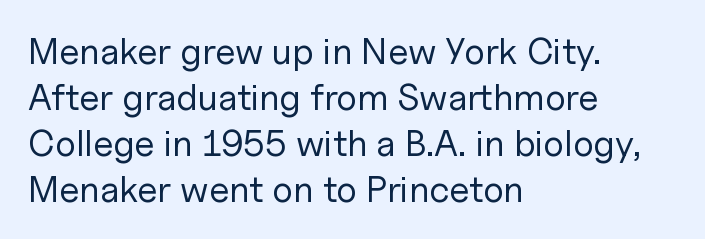
The image shows 37 px regular-weight sans-serif type, upright; set left-aligned, line spacing 1.24x, normal letter spacing, not underlined; low stroke contrast and a medium x-height.
